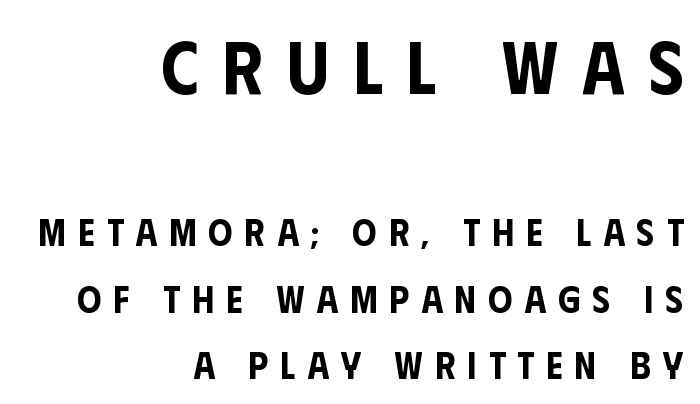
The image shows 75 px condensed sans-serif type, upright; set right-aligned, line spacing 1.74x, unusually wide letter spacing (+0.32 em), not underlined; the first (top) block is 1.97x larger; low stroke contrast and a large x-height.
